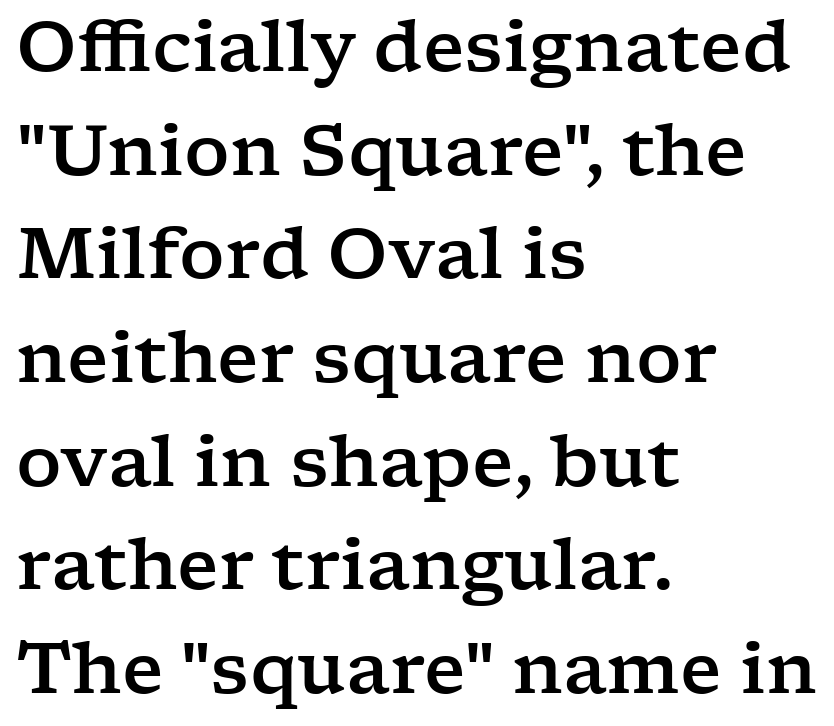
Q: Is the text italic (slanted)? A: No, it is upright.
Q: Is the typeface a serif or a sans-serif typeface? A: Serif.
Q: Is the text underlined? A: No.
Q: How is the paragraph aligned? A: Left-aligned.
Q: Is the spacing between letters normal or unusually wide? A: Normal.
Q: Is the spacing between lines tight, normal or loose? A: Normal.
Q: Width (condensed, normal, or wide)? A: Wide.
Q: Stroke contrast? A: Low.
Q: x-height? A: Medium.
Q: Monospaced? A: No.
